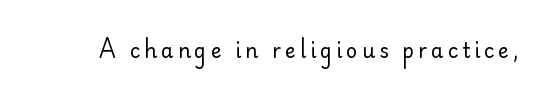
{"italic": "no", "bold": "no", "underline": "no", "letter_spacing": "wide", "letter_spacing_em": 0.2, "glyph_px": 20}
